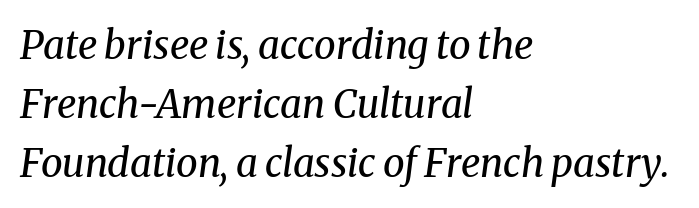
The rendering uses natural spacing where letterforms have individual widths. The horizontal fit of the characters is conventional and even. In CSS terms this would be text-align: left. Bare-footed words on every line. Slanted lettering throughout. A quiet, ordinary-to-light weight characterises the typeface.
